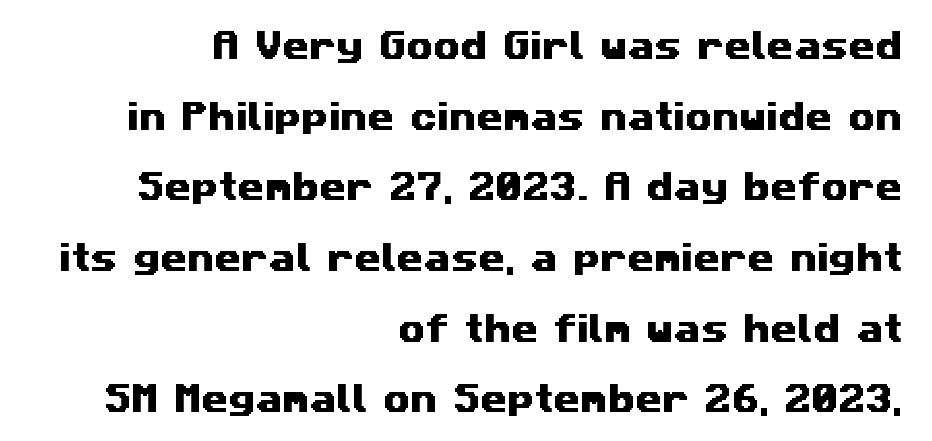
The image shows 31 px wide sans-serif type; set right-aligned, loose line spacing (2.28x), normal letter spacing, not underlined; medium stroke contrast and a medium x-height.
